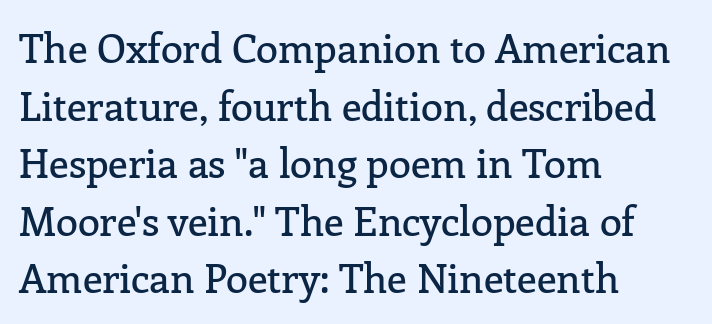
Vertical strokes here are truly vertical. The face used here is proportionally spaced, like ordinary book or web type. Only glyphs here, with clear space below each row. The glyphs in this specimen are seriffed. The vertical gap from one line to the next is medium. Default kerning and tracking; the words read as compact shapes.
